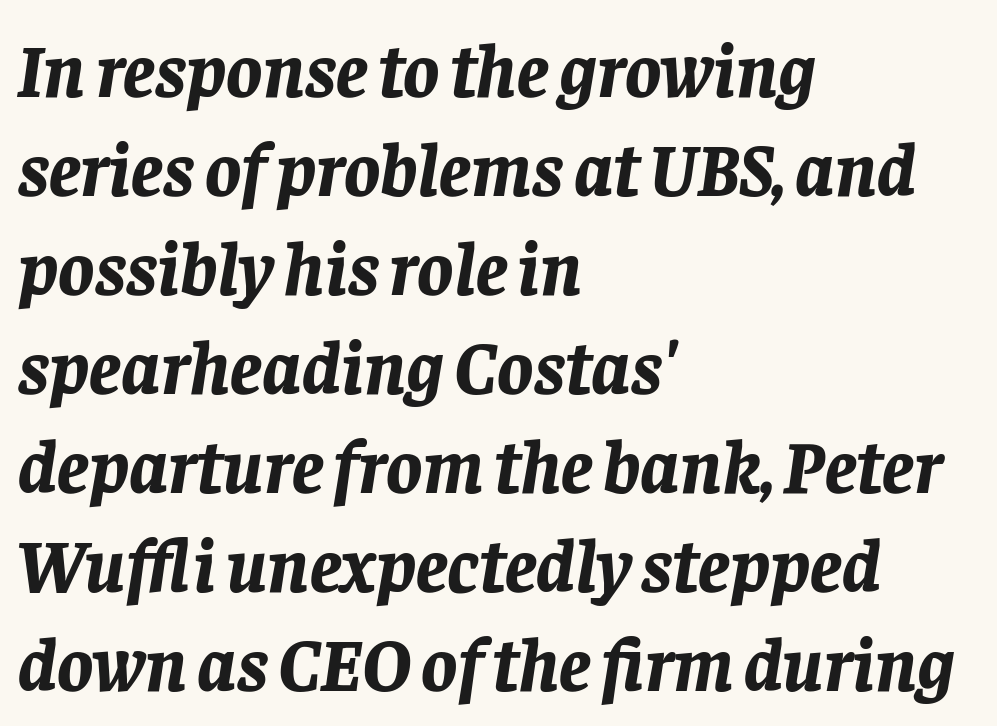
Q: Is the text bold? A: Yes.
Q: Is the text italic (slanted)? A: Yes, it leans right by about 8 degrees.
Q: Is the text underlined? A: No.
Q: How is the paragraph aligned? A: Left-aligned.
Q: Is the spacing between letters normal or unusually wide? A: Normal.
Q: Is the spacing between lines tight, normal or loose? A: Normal.
Q: Width (condensed, normal, or wide)? A: Normal.
Q: Stroke contrast? A: Low.
Q: x-height? A: Large.
Q: Monospaced? A: No.
